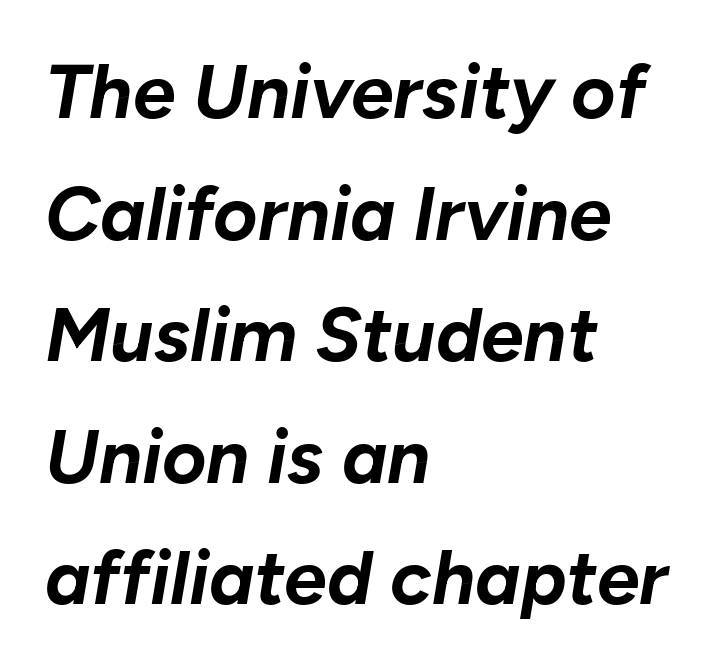
The image shows 76 px bold type, italic (leaning right); set left-aligned, normal line spacing (1.6x), normal letter spacing, not underlined; low stroke contrast and a medium x-height.
